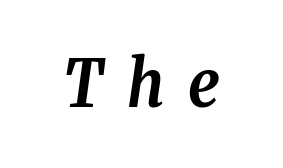
{"serif": "yes", "italic": "yes", "lean": "right", "slant_degrees": 8, "bold": "yes", "weight": "semibold", "width": "condensed", "stroke_contrast": "low", "x_height": "medium", "monospaced": "no", "underline": "no", "letter_spacing": "wide", "letter_spacing_em": 0.36, "glyph_px": 66}
